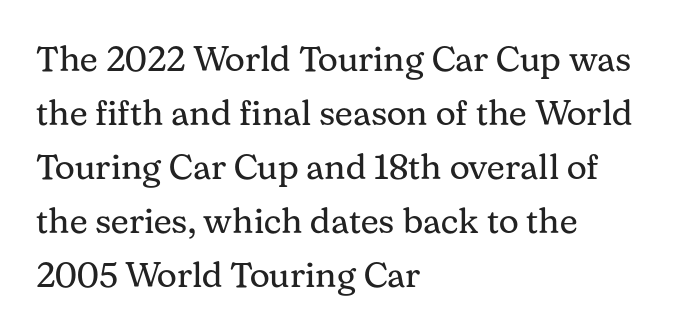
{"serif": "yes", "italic": "no", "bold": "no", "weight": "regular", "width": "normal", "stroke_contrast": "medium", "x_height": "medium", "monospaced": "no", "underline": "no", "align": "left", "line_spacing": "normal", "line_spacing_ratio": 1.54, "letter_spacing": "normal", "letter_spacing_em": 0.0, "glyph_px": 35}
